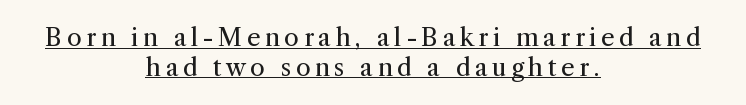
Q: Is the text bold? A: No.
Q: Is the text italic (slanted)? A: No, it is upright.
Q: Is the text underlined? A: Yes.
Q: How is the paragraph aligned? A: Centered.
